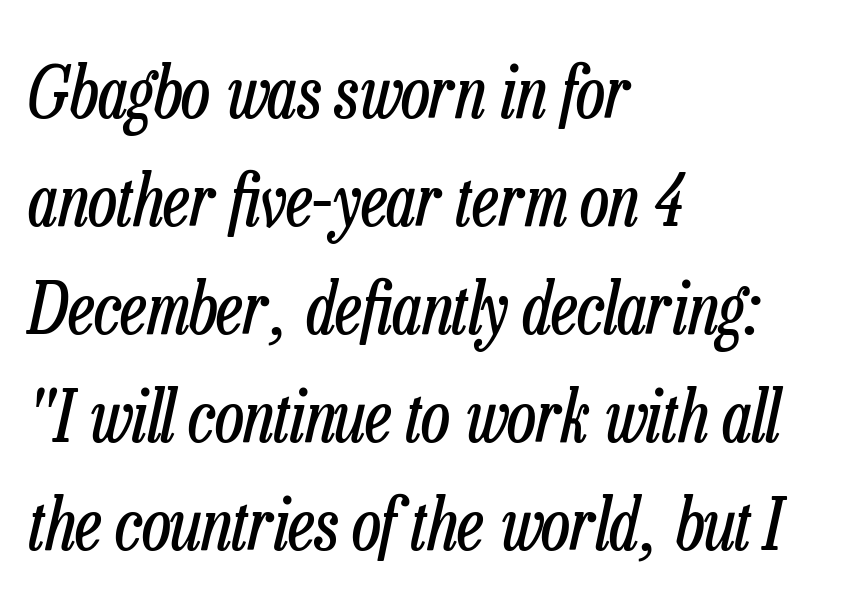
The image shows 71 px regular-weight, condensed type, italic (leaning right); set left-aligned, normal line spacing (1.52x), normal letter spacing, not underlined; low stroke contrast and a medium x-height.
